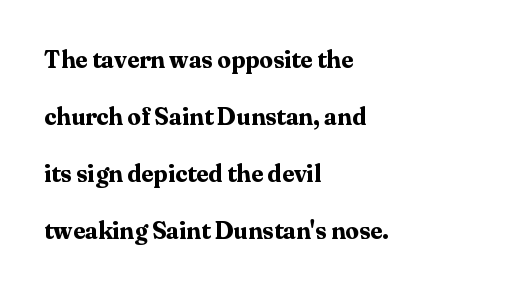
The image shows 24 px bold type, upright; set left-aligned, loose line spacing (2.37x), normal letter spacing, not underlined.
